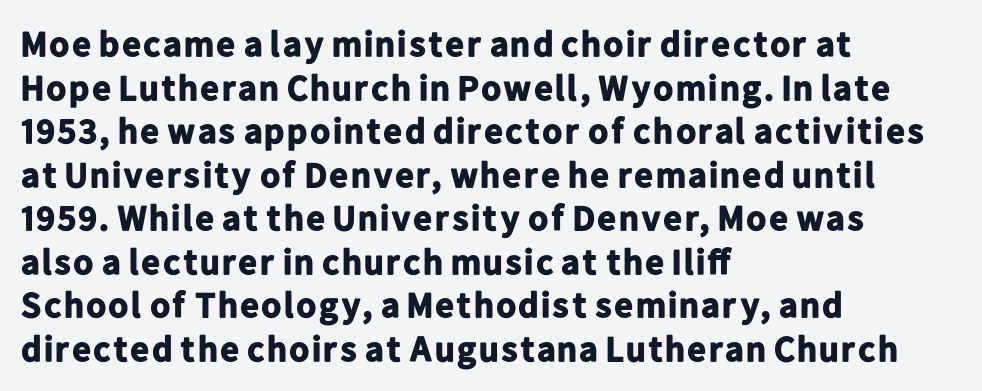
Which margin do the lines hug? The left one — the right edge is uneven. The typeface chosen for these lines omits serifs. Lines of text with bare space underneath. Typographic density is high because the face is bold. Ascenders rise straight up at ninety degrees. Tracking value appears to be zero — textbook default spacing.
